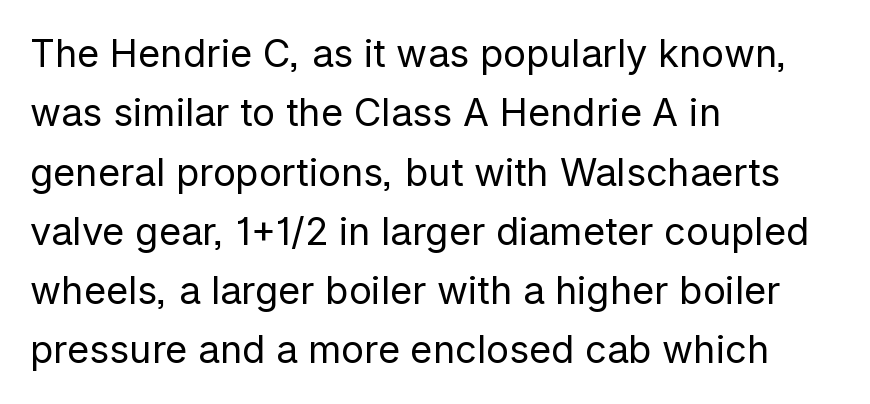
{"serif": "no", "italic": "no", "bold": "no", "weight": "regular", "width": "normal", "stroke_contrast": "low", "x_height": "medium", "monospaced": "no", "underline": "no", "align": "left", "line_spacing": "normal", "line_spacing_ratio": 1.56, "letter_spacing": "normal", "letter_spacing_em": 0.0, "glyph_px": 38}
